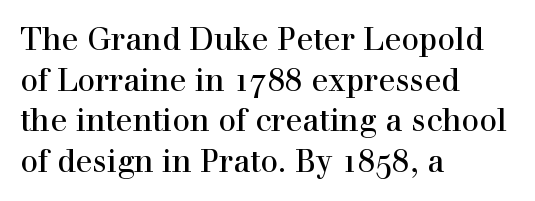
The passage shown is typed in a proportional face where columns would drift. A typesetter would call this zero additional tracking. Regular leading. The baseline area is clear. This sample is left-justified, so line endings fall wherever the words run out. Font category for this specimen: serif.
